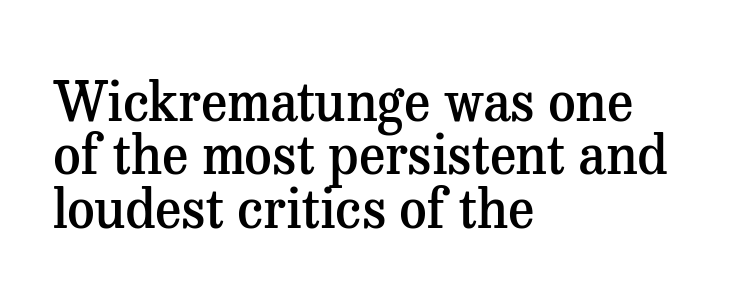
Q: Is the text bold? A: Semi-bold.
Q: Is the text italic (slanted)? A: No, it is upright.
Q: Is the typeface a serif or a sans-serif typeface? A: Serif.
Q: Is the text underlined? A: No.
Q: How is the paragraph aligned? A: Left-aligned.
Q: Is the spacing between letters normal or unusually wide? A: Normal.
Q: Is the spacing between lines tight, normal or loose? A: Tight.
Q: Width (condensed, normal, or wide)? A: Normal.
Q: Stroke contrast? A: Medium.
Q: x-height? A: Medium.
Q: Monospaced? A: No.
